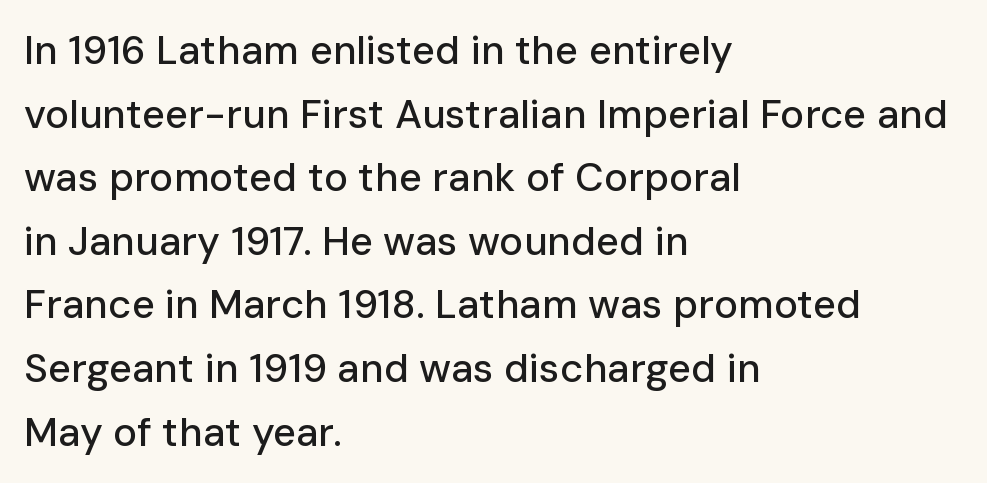
Q: Is the text italic (slanted)? A: No, it is upright.
Q: Is the typeface a serif or a sans-serif typeface? A: Sans-serif.
Q: Is the text underlined? A: No.
Q: How is the paragraph aligned? A: Left-aligned.
Q: Is the spacing between letters normal or unusually wide? A: Normal.
Q: Is the spacing between lines tight, normal or loose? A: Normal.
Q: Width (condensed, normal, or wide)? A: Normal.
Q: Stroke contrast? A: Low.
Q: x-height? A: Medium.
Q: Monospaced? A: No.
